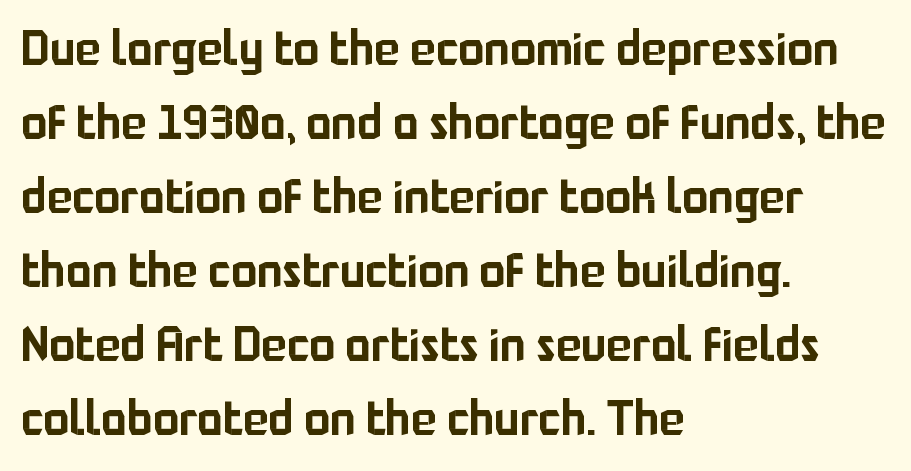
Q: Is the text italic (slanted)? A: No, it is upright.
Q: Is the typeface a serif or a sans-serif typeface? A: Sans-serif.
Q: Is the text underlined? A: No.
Q: How is the paragraph aligned? A: Left-aligned.
Q: Is the spacing between letters normal or unusually wide? A: Normal.
Q: Is the spacing between lines tight, normal or loose? A: Normal.
Q: Width (condensed, normal, or wide)? A: Normal.
Q: Stroke contrast? A: Low.
Q: x-height? A: Medium.
Q: Monospaced? A: No.
